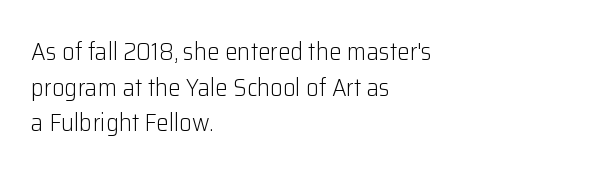
No word sits above an underline. These lines stack with their left ends in a neat column. The line-height multiplier appears to be the usual default. Ordinary non-slanted type is in use. Students, note that the glyphs here touch the page at normal intervals.
